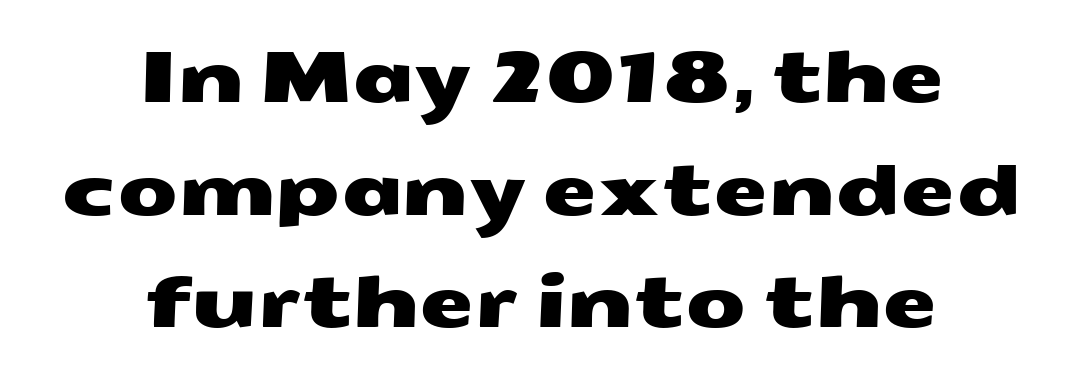
Serif or sans? Sans — the stroke terminals are bare. There is no visible air inserted between adjacent glyphs. If you measured baseline to baseline, you'd find a middling distance. Varying glyph widths throughout — classic text-font behaviour.
